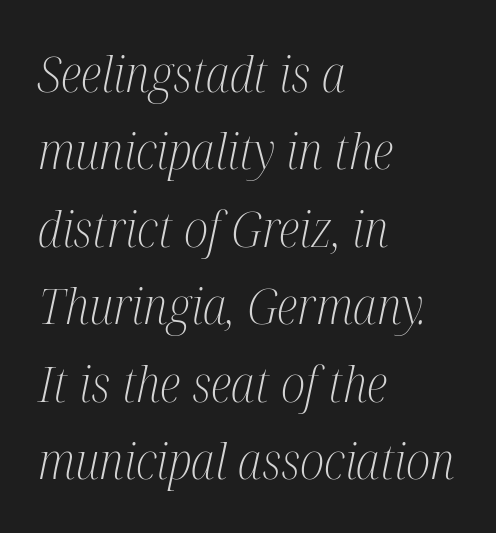
{"serif": "yes", "italic": "yes", "lean": "right", "slant_degrees": 12, "bold": "no", "weight": "light", "width": "condensed", "stroke_contrast": "medium", "x_height": "medium", "monospaced": "no", "underline": "no", "align": "left", "line_spacing": "normal", "line_spacing_ratio": 1.55, "letter_spacing": "normal", "letter_spacing_em": 0.0, "glyph_px": 50}
